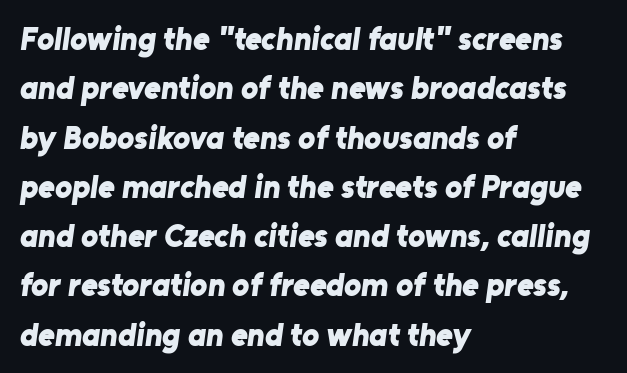
The image shows 32 px bold sans-serif type; set left-aligned, normal line spacing (1.54x), normal letter spacing, not underlined; low stroke contrast and a medium x-height.
